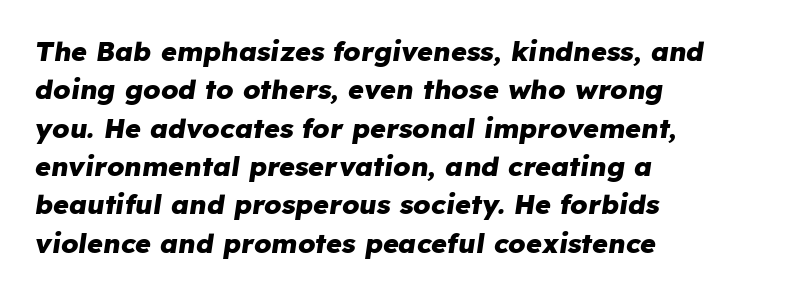
{"italic": "yes", "lean": "right", "slant_degrees": 8, "bold": "yes", "underline": "no", "align": "left", "line_spacing": "normal", "line_spacing_ratio": 1.42, "letter_spacing": "normal", "letter_spacing_em": 0.0, "glyph_px": 27}
